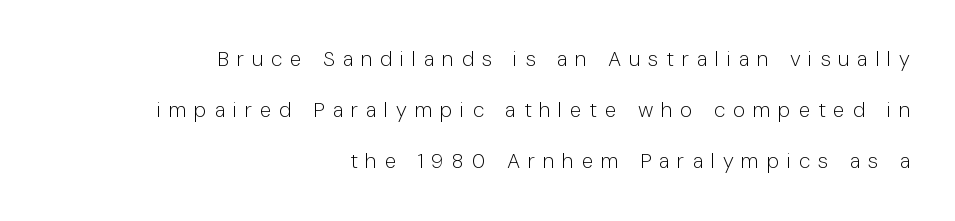
The weight would be labelled regular, book, light, or lighter still. Only glyphs here, with clear space below each row. Every row of glyphs terminates at an identical x-position on the right. When letters stand straight like this, we call the style roman or upright. Regarding leading, the lines here are spaced well apart.
